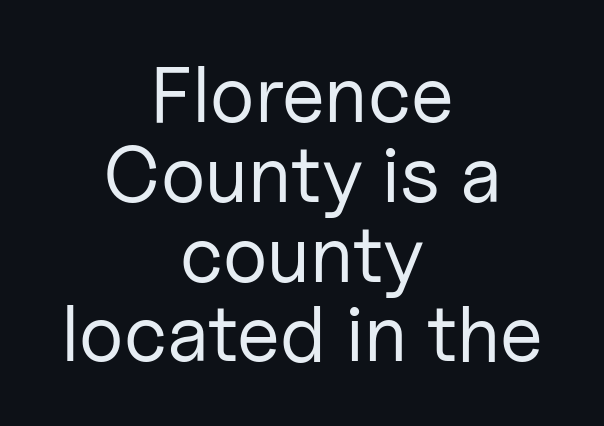
Q: Is the text bold? A: No.
Q: Is the text italic (slanted)? A: No, it is upright.
Q: Is the typeface a serif or a sans-serif typeface? A: Sans-serif.
Q: Is the text underlined? A: No.
Q: How is the paragraph aligned? A: Centered.
Q: Is the spacing between letters normal or unusually wide? A: Normal.
Q: Is the spacing between lines tight, normal or loose? A: Tight.
Q: Width (condensed, normal, or wide)? A: Normal.
Q: Stroke contrast? A: Low.
Q: x-height? A: Medium.
Q: Monospaced? A: No.
